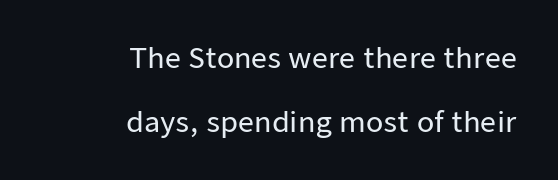
Line spacing here is loose. Character widths vary here, with narrow letters taking less room than wide ones. Is the block centered? No — it sits flush against the right margin. A roman cut, with each character standing at attention.
